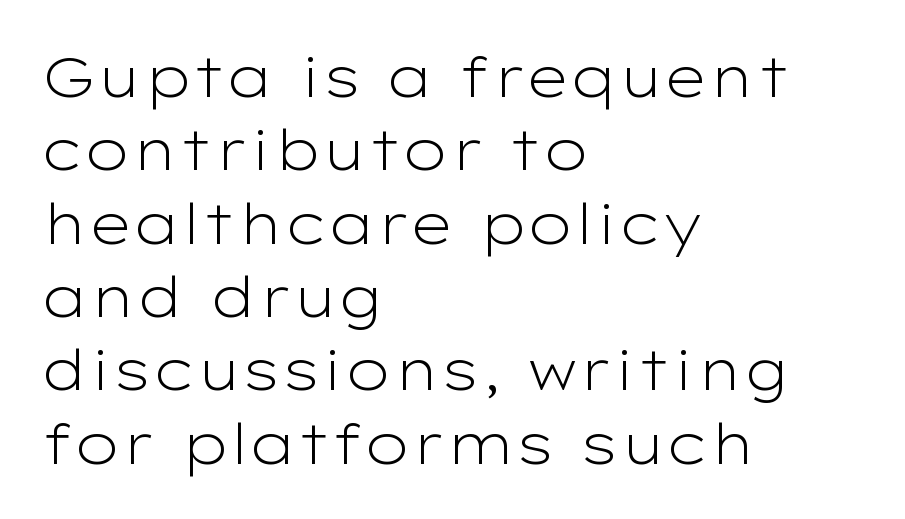
Q: Is the text bold? A: No.
Q: Is the text italic (slanted)? A: No, it is upright.
Q: Is the typeface a serif or a sans-serif typeface? A: Sans-serif.
Q: Is the text underlined? A: No.
Q: How is the paragraph aligned? A: Left-aligned.
Q: Is the spacing between letters normal or unusually wide? A: Normal.
Q: Is the spacing between lines tight, normal or loose? A: Normal.
Q: Width (condensed, normal, or wide)? A: Wide.
Q: Stroke contrast? A: Low.
Q: x-height? A: Medium.
Q: Monospaced? A: No.
